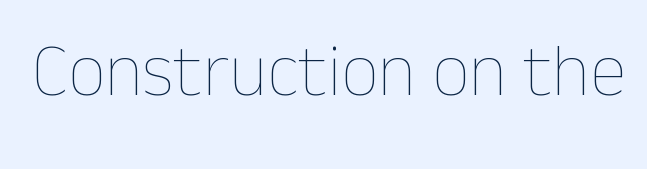
The image shows 74 px thin type, upright; set normal letter spacing, not underlined; low stroke contrast and a medium x-height.
